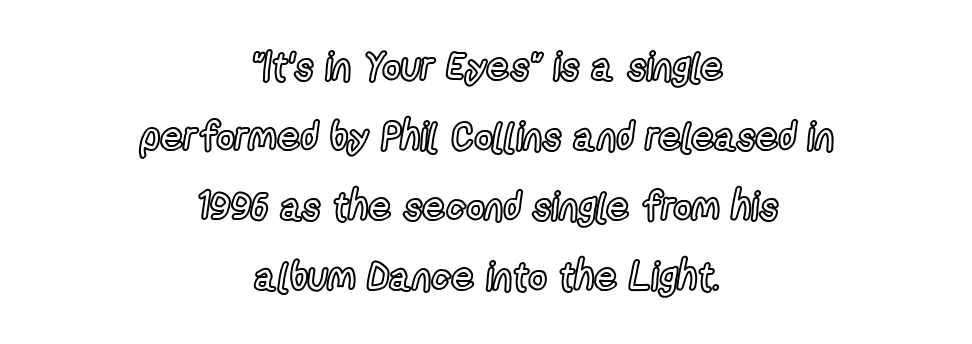
These lines are centered, leaving both edges ragged. Spacing verdict: proportional, widths tailored to each character. The horizontal fit of the characters is conventional and even. Glance below the letters and you will spot only blank space.
